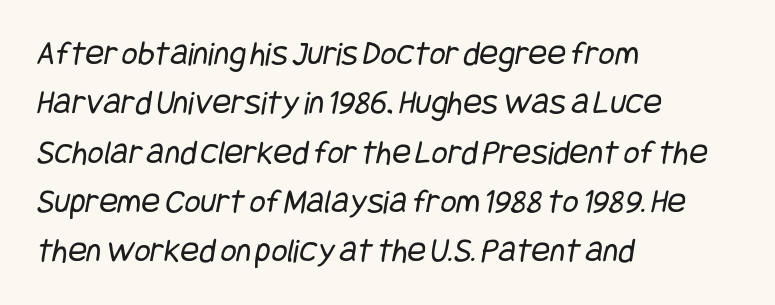
{"serif": "no", "bold": "no", "weight": "regular", "width": "condensed", "stroke_contrast": "low", "x_height": "large", "underline": "no", "align": "left", "line_spacing": "normal", "line_spacing_ratio": 1.41, "letter_spacing": "normal", "letter_spacing_em": 0.0, "glyph_px": 35}
